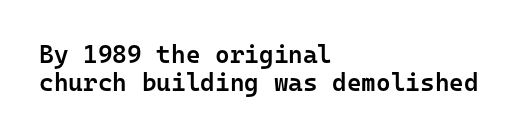
The image shows 25 px text type, upright; set left-aligned, tight line spacing (1.14x), normal letter spacing, not underlined.
